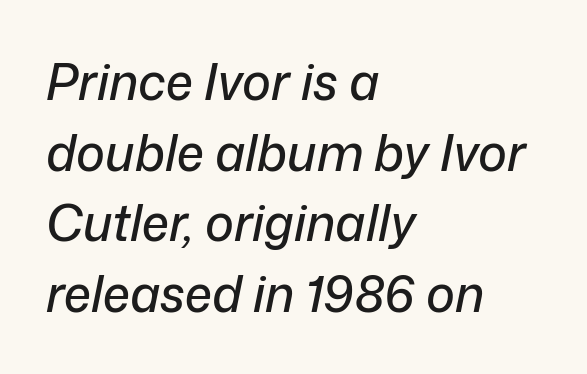
{"italic": "yes", "lean": "right", "slant_degrees": 12, "width": "normal", "stroke_contrast": "low", "x_height": "medium", "monospaced": "no", "underline": "no", "align": "left", "line_spacing": "normal", "line_spacing_ratio": 1.44, "letter_spacing": "normal", "letter_spacing_em": 0.0, "glyph_px": 49}
